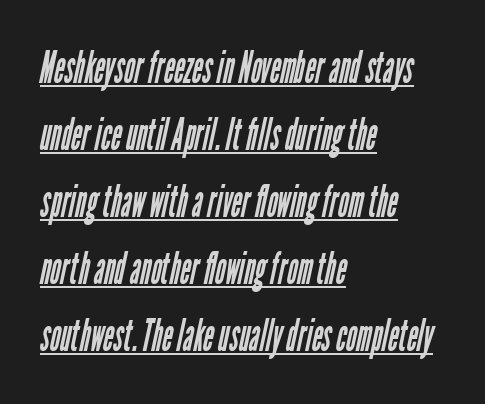
{"serif": "no", "bold": "no", "weight": "regular", "width": "condensed", "stroke_contrast": "low", "x_height": "medium", "monospaced": "no", "underline": "yes", "align": "left", "line_spacing": "normal", "line_spacing_ratio": 1.49, "letter_spacing": "normal", "letter_spacing_em": 0.0, "glyph_px": 45}
